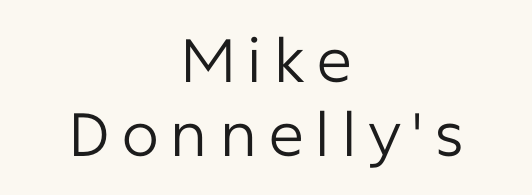
Q: Is the text bold? A: No.
Q: Is the text italic (slanted)? A: No, it is upright.
Q: Is the typeface a serif or a sans-serif typeface? A: Sans-serif.
Q: Is the text underlined? A: No.
Q: How is the paragraph aligned? A: Centered.
Q: Width (condensed, normal, or wide)? A: Normal.
Q: Stroke contrast? A: Low.
Q: x-height? A: Medium.
Q: Monospaced? A: No.
